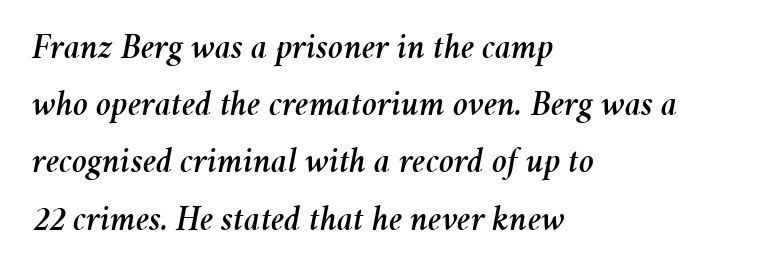
Q: Is the text italic (slanted)? A: Yes, it leans right by about 11 degrees.
Q: Is the text underlined? A: No.
Q: How is the paragraph aligned? A: Left-aligned.
Q: Is the spacing between letters normal or unusually wide? A: Normal.
Q: Is the spacing between lines tight, normal or loose? A: Normal.
Q: Width (condensed, normal, or wide)? A: Normal.
Q: Stroke contrast? A: Medium.
Q: x-height? A: Medium.
Q: Monospaced? A: No.
